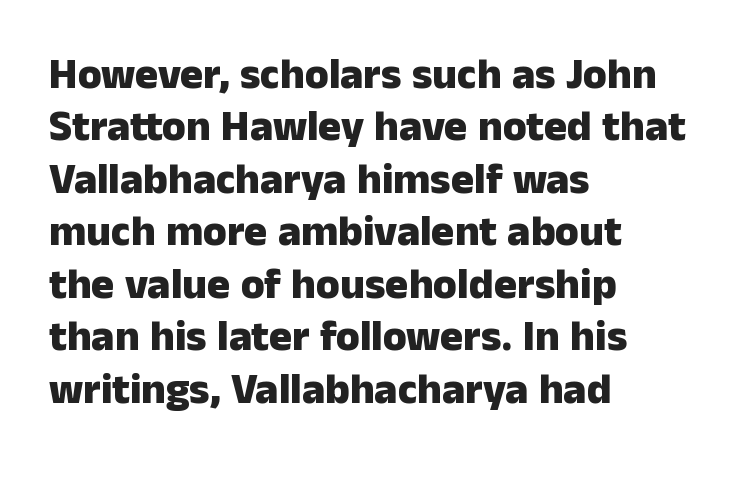
Q: Is the text bold? A: Yes.
Q: Is the text italic (slanted)? A: No, it is upright.
Q: Is the typeface a serif or a sans-serif typeface? A: Sans-serif.
Q: Is the text underlined? A: No.
Q: How is the paragraph aligned? A: Left-aligned.
Q: Is the spacing between letters normal or unusually wide? A: Normal.
Q: Width (condensed, normal, or wide)? A: Normal.
Q: Stroke contrast? A: Low.
Q: x-height? A: Medium.
Q: Monospaced? A: No.
